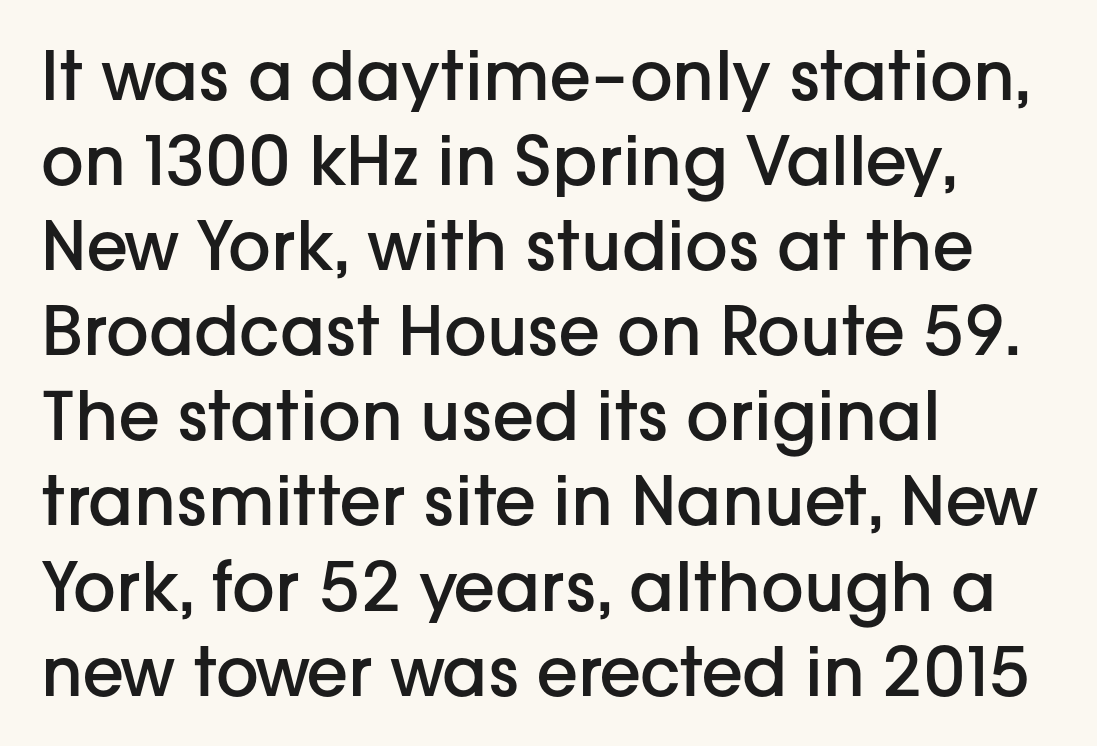
The image shows 67 px semibold sans-serif type, upright; set left-aligned, normal line spacing (1.27x), normal letter spacing, not underlined; low stroke contrast and a medium x-height.
